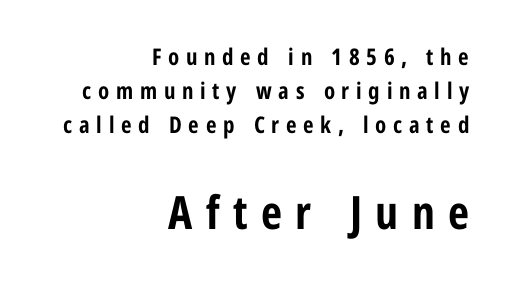
{"serif": "no", "italic": "no", "bold": "yes", "weight": "bold", "width": "condensed", "stroke_contrast": "low", "x_height": "medium", "monospaced": "no", "underline": "no", "align": "right", "line_spacing": "normal", "line_spacing_ratio": 1.48, "letter_spacing": "wide", "letter_spacing_em": 0.29, "larger_block": "second", "size_ratio": 2.0, "glyph_px": 46}
